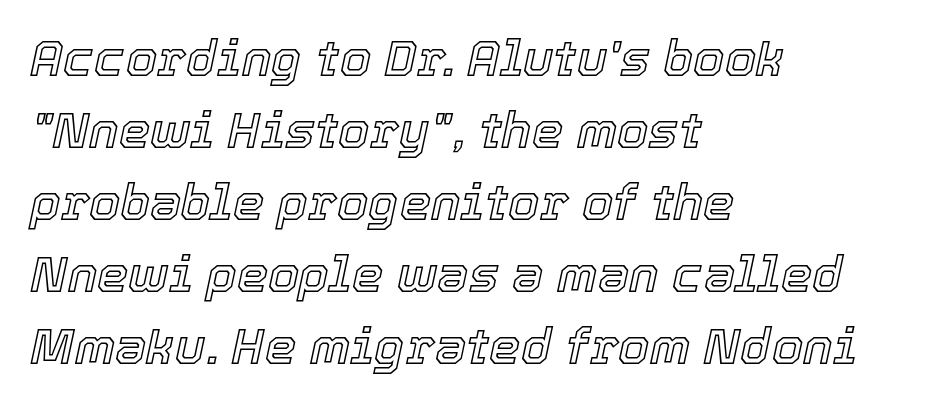
The image shows 50 px text type, italic (leaning right); set left-aligned, normal line spacing (1.44x), normal letter spacing, not underlined; a medium x-height.
